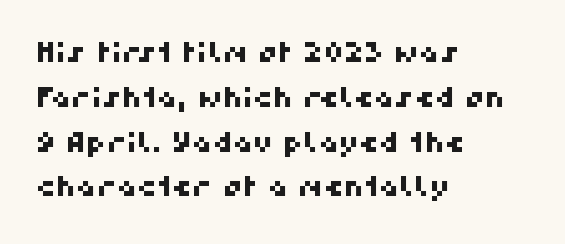
Q: Is the typeface a serif or a sans-serif typeface? A: Sans-serif.
Q: Is the text underlined? A: No.
Q: How is the paragraph aligned? A: Left-aligned.
Q: Is the spacing between letters normal or unusually wide? A: Normal.
Q: Is the spacing between lines tight, normal or loose? A: Normal.
Q: Width (condensed, normal, or wide)? A: Normal.
Q: Stroke contrast? A: High.
Q: x-height? A: Medium.
Q: Monospaced? A: No.
